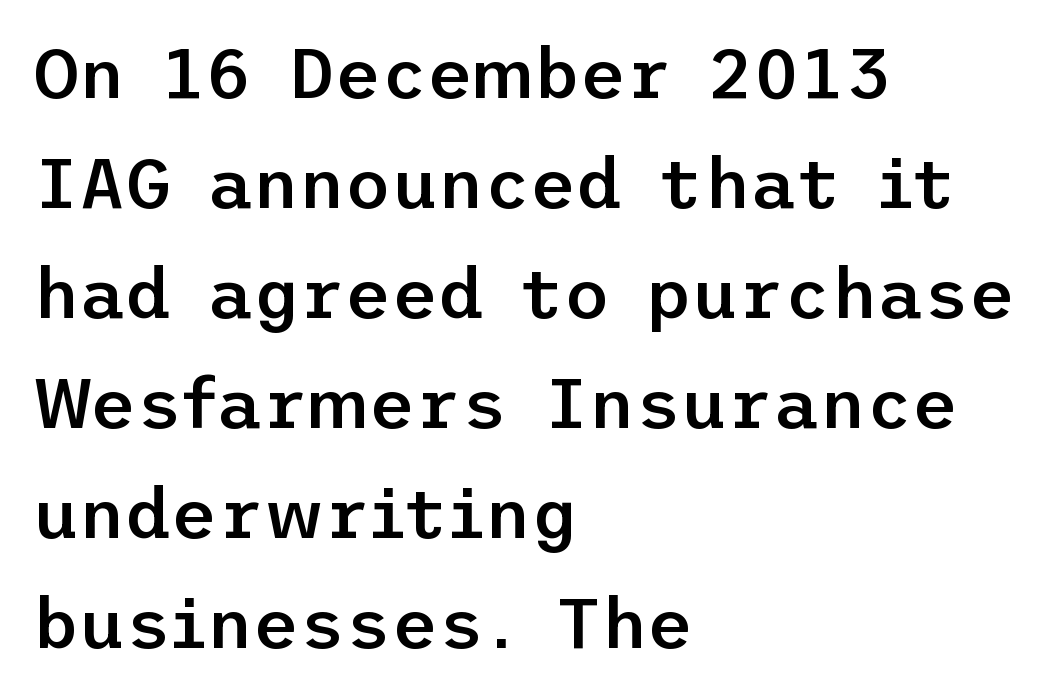
Q: Is the text bold? A: Semi-bold.
Q: Is the text italic (slanted)? A: No, it is upright.
Q: Is the typeface a serif or a sans-serif typeface? A: Sans-serif.
Q: Is the text underlined? A: No.
Q: How is the paragraph aligned? A: Left-aligned.
Q: Is the spacing between letters normal or unusually wide? A: Normal.
Q: Is the spacing between lines tight, normal or loose? A: Normal.
Q: Width (condensed, normal, or wide)? A: Normal.
Q: Stroke contrast? A: Low.
Q: x-height? A: Medium.
